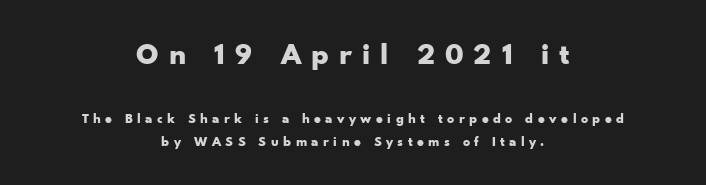
Q: Is the text bold? A: Yes.
Q: Is the text italic (slanted)? A: No, it is upright.
Q: Is the typeface a serif or a sans-serif typeface? A: Sans-serif.
Q: Is the text underlined? A: No.
Q: How is the paragraph aligned? A: Centered.
Q: Is the spacing between letters normal or unusually wide? A: Unusually wide.
Q: Is the spacing between lines tight, normal or loose? A: Normal.
Q: Which block of text is set in a larger size, the first (top) or the second (bottom)? A: The first (top) one.
Q: Width (condensed, normal, or wide)? A: Wide.
Q: Stroke contrast? A: Low.
Q: x-height? A: Small.
Q: Monospaced? A: No.
